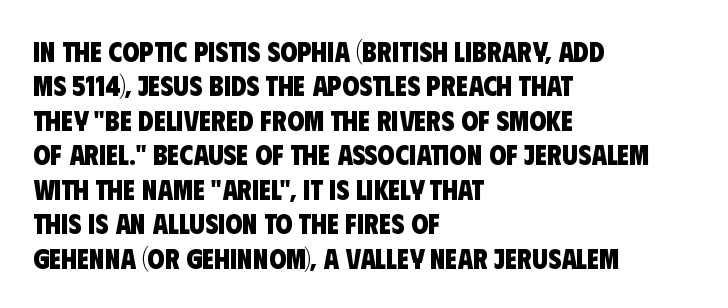
The letters advance in unequal steps, a hallmark of proportional type. Pretty heavy lettering here — definitely bold. Grotesque or geometric, the face here clearly has no serifs. Short note: letters normally spaced. The foot of each line stays bare and open.
